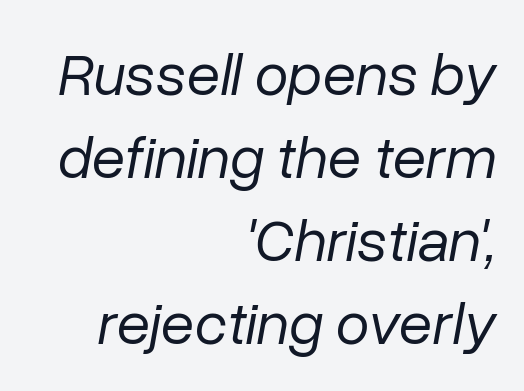
The image shows 61 px regular-weight type, italic (leaning right); set right-aligned, normal line spacing (1.36x), normal letter spacing, not underlined; low stroke contrast and a medium x-height.
